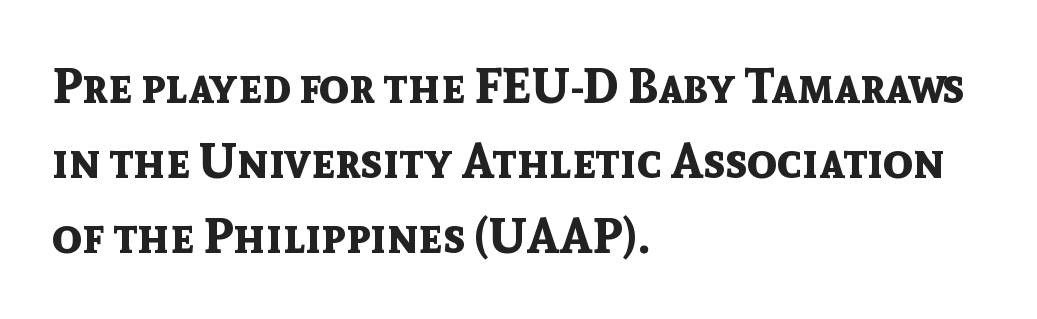
The image shows 49 px bold sans-serif type, upright; set left-aligned, normal line spacing (1.53x), normal letter spacing, not underlined; a medium x-height.
